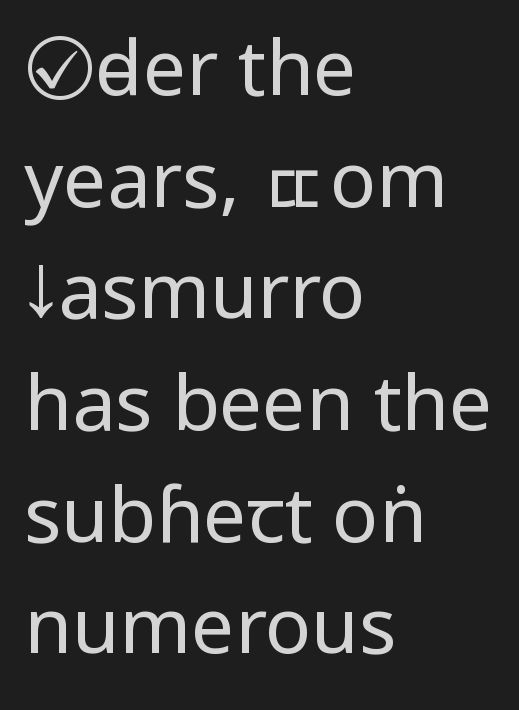
The image shows 77 px regular-weight, condensed sans-serif type, upright; set left-aligned, normal line spacing (1.45x), normal letter spacing, not underlined; low stroke contrast and a large x-height.
